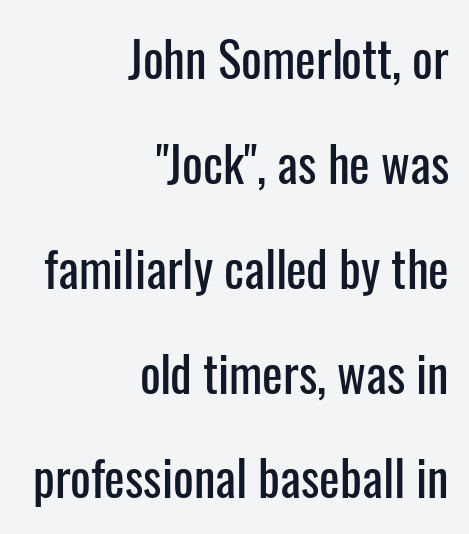
{"serif": "no", "italic": "no", "width": "condensed", "stroke_contrast": "low", "x_height": "medium", "monospaced": "no", "underline": "no", "align": "right", "line_spacing": "loose", "line_spacing_ratio": 2.14, "letter_spacing": "normal", "letter_spacing_em": 0.0, "glyph_px": 49}
